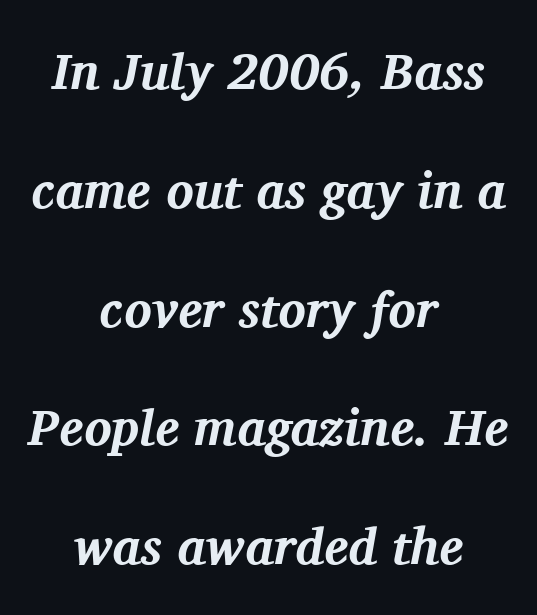
Q: Is the text bold? A: Yes.
Q: Is the text italic (slanted)? A: Yes, it leans right by about 11 degrees.
Q: Is the typeface a serif or a sans-serif typeface? A: Serif.
Q: Is the text underlined? A: No.
Q: How is the paragraph aligned? A: Centered.
Q: Is the spacing between letters normal or unusually wide? A: Normal.
Q: Is the spacing between lines tight, normal or loose? A: Loose.
Q: Width (condensed, normal, or wide)? A: Normal.
Q: Stroke contrast? A: Medium.
Q: x-height? A: Medium.
Q: Monospaced? A: No.
